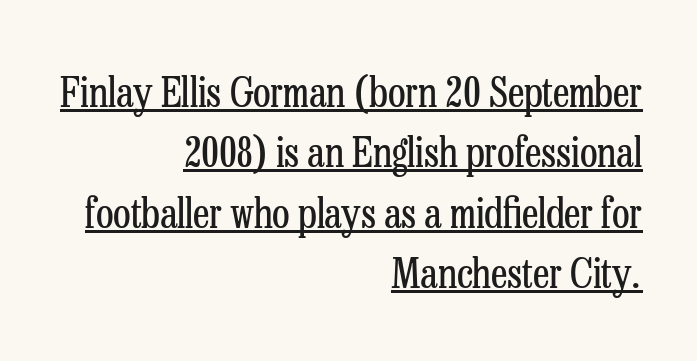
These lines are set flush right with a ragged left edge. Check the space under the baseline: a stroke is drawn there. No italicization has been applied; the sample stays upright. Nothing heavy about these letters — not bold at all. The typeface chosen for these lines features serifs. A typesetter would call this proportional, since set widths differ per character.
